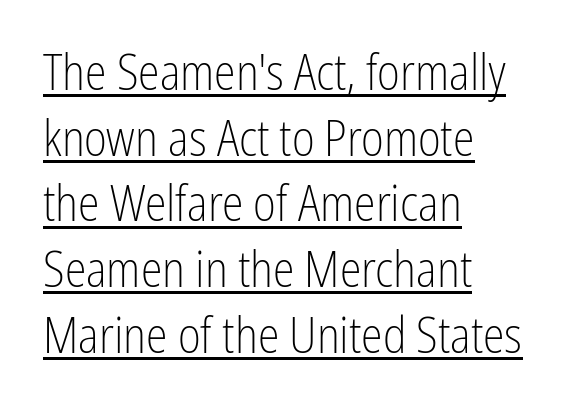
Q: Is the text bold? A: No.
Q: Is the text italic (slanted)? A: No, it is upright.
Q: Is the typeface a serif or a sans-serif typeface? A: Sans-serif.
Q: Is the text underlined? A: Yes.
Q: How is the paragraph aligned? A: Left-aligned.
Q: Is the spacing between letters normal or unusually wide? A: Normal.
Q: Is the spacing between lines tight, normal or loose? A: Normal.
Q: Width (condensed, normal, or wide)? A: Condensed.
Q: Stroke contrast? A: Low.
Q: x-height? A: Medium.
Q: Monospaced? A: No.
